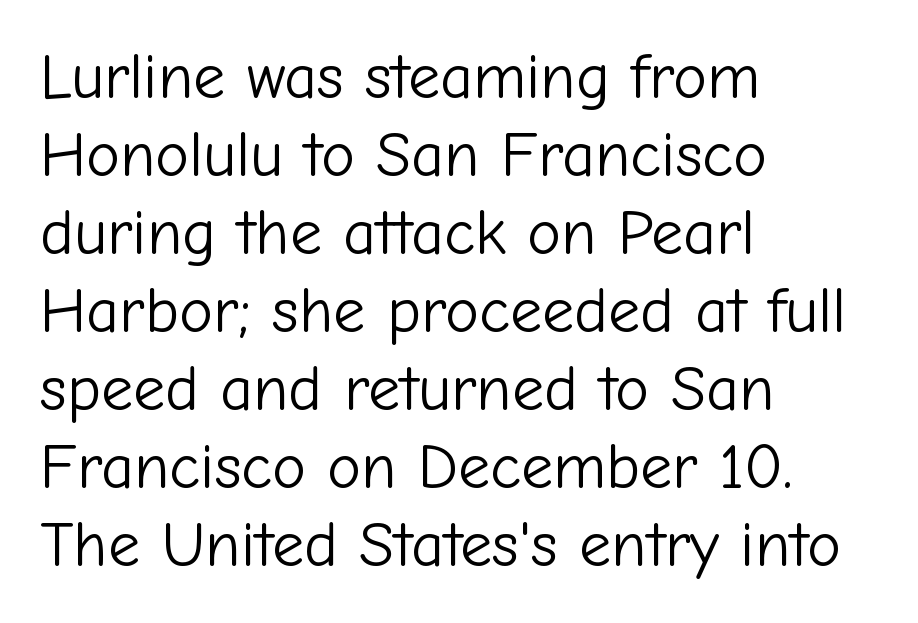
The rag falls on the right side of this text block. Varying glyph widths throughout — classic text-font behaviour. Observe the absence of serifs on each vertical stroke in this sample. Style check: upright. Each stroke keeps to a modest, everyday thickness or less. Default kerning and tracking; the words read as compact shapes.
